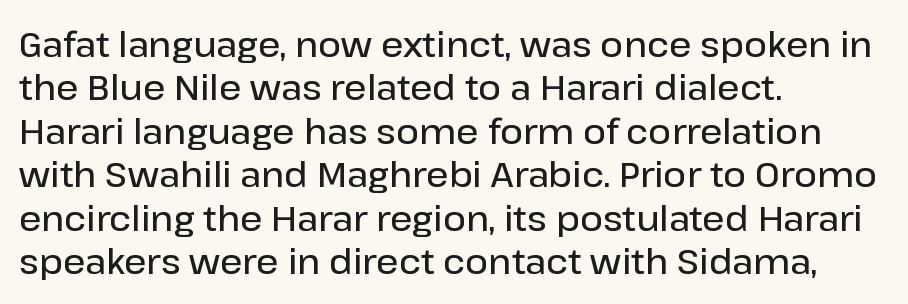
Q: Is the text bold? A: Semi-bold.
Q: Is the text italic (slanted)? A: No, it is upright.
Q: Is the typeface a serif or a sans-serif typeface? A: Sans-serif.
Q: Is the text underlined? A: No.
Q: How is the paragraph aligned? A: Left-aligned.
Q: Is the spacing between letters normal or unusually wide? A: Normal.
Q: Width (condensed, normal, or wide)? A: Normal.
Q: Stroke contrast? A: Low.
Q: x-height? A: Medium.
Q: Monospaced? A: No.
